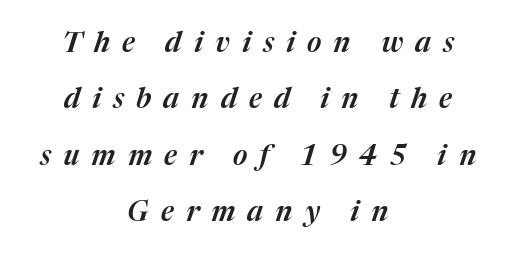
The text block is weighted toward neither margin, spreading evenly from the middle. The string is rendered with underlining switched off. This sample trades compactness for vertical openness between lines. Style check: oblique.
